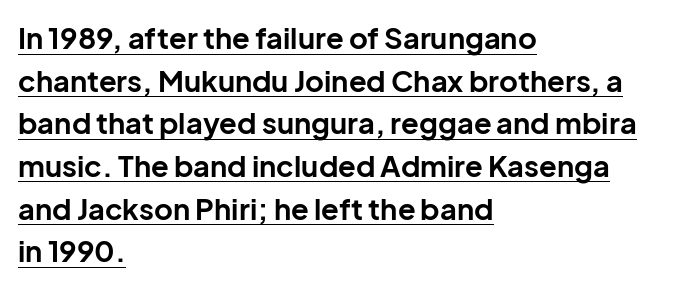
The image shows 29 px bold sans-serif type, upright; set left-aligned, normal line spacing (1.47x), normal letter spacing, underlined; low stroke contrast and a medium x-height.
